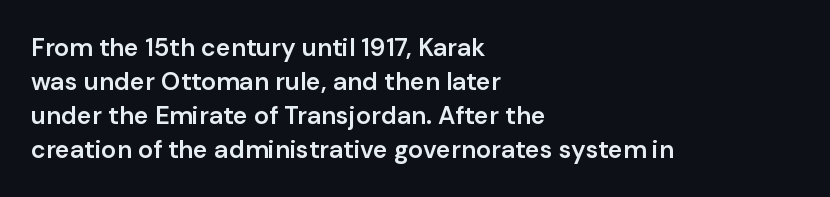
Do the letters lean? They stand straight. Set as a demibold, roughly 600 on the weight scale. Interline gaps are of average width in this sample. Has an underline been added? It has not. In CSS terms this would be text-align: left. The passage shown has conventional tracking throughout.
